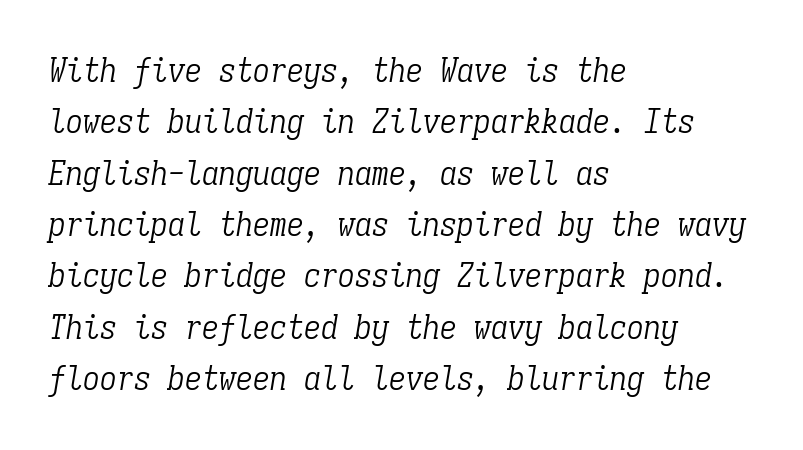
{"serif": "yes", "italic": "yes", "lean": "right", "slant_degrees": 9, "bold": "no", "weight": "light", "width": "condensed", "stroke_contrast": "low", "x_height": "medium", "monospaced": "yes", "underline": "no", "align": "left", "line_spacing": "normal", "line_spacing_ratio": 1.51, "letter_spacing": "normal", "letter_spacing_em": 0.0, "glyph_px": 34}
